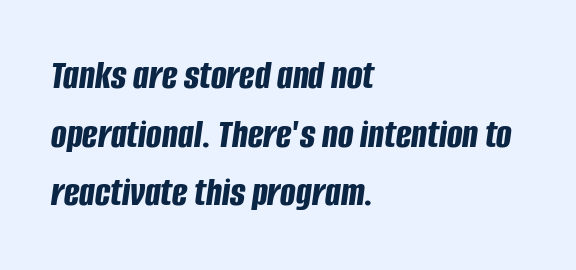
Q: Is the text bold? A: Yes.
Q: Is the text italic (slanted)? A: Yes, it leans right by about 8 degrees.
Q: Is the text underlined? A: No.
Q: How is the paragraph aligned? A: Left-aligned.
Q: Is the spacing between letters normal or unusually wide? A: Normal.
Q: Is the spacing between lines tight, normal or loose? A: Normal.
Q: Width (condensed, normal, or wide)? A: Condensed.
Q: Stroke contrast? A: Low.
Q: x-height? A: Large.
Q: Monospaced? A: No.
